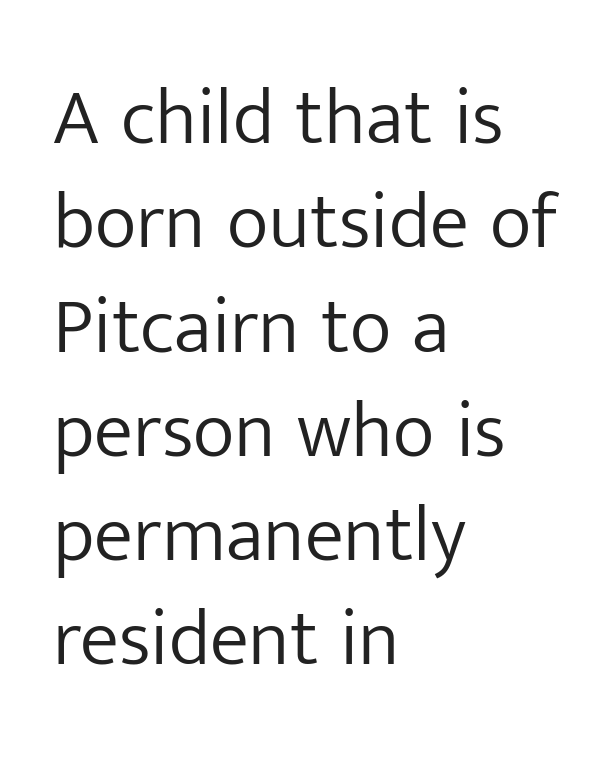
{"serif": "no", "italic": "no", "bold": "no", "weight": "light", "width": "normal", "stroke_contrast": "low", "x_height": "medium", "monospaced": "no", "underline": "no", "align": "left", "line_spacing": "normal", "line_spacing_ratio": 1.32, "letter_spacing": "normal", "letter_spacing_em": 0.0, "glyph_px": 79}
